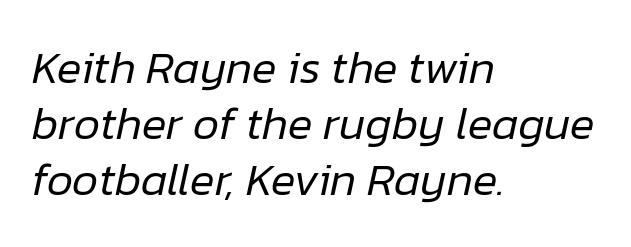
The image shows 46 px regular-weight type, italic (leaning right); set left-aligned, line spacing 1.22x, normal letter spacing, not underlined; low stroke contrast and a medium x-height.
